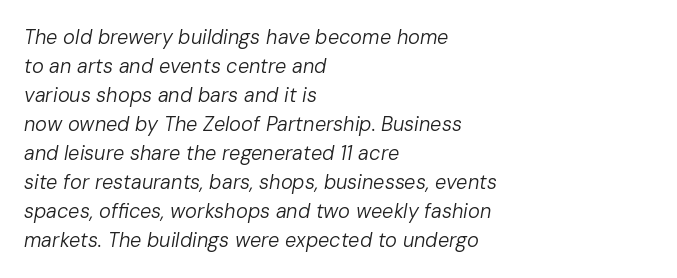
The zone under the glyphs is completely vacant. This rendering uses left alignment, leaving the right contour irregular. Tall strokes in this sample are angled rather than plumb. Weight: in the light-to-regular range.
